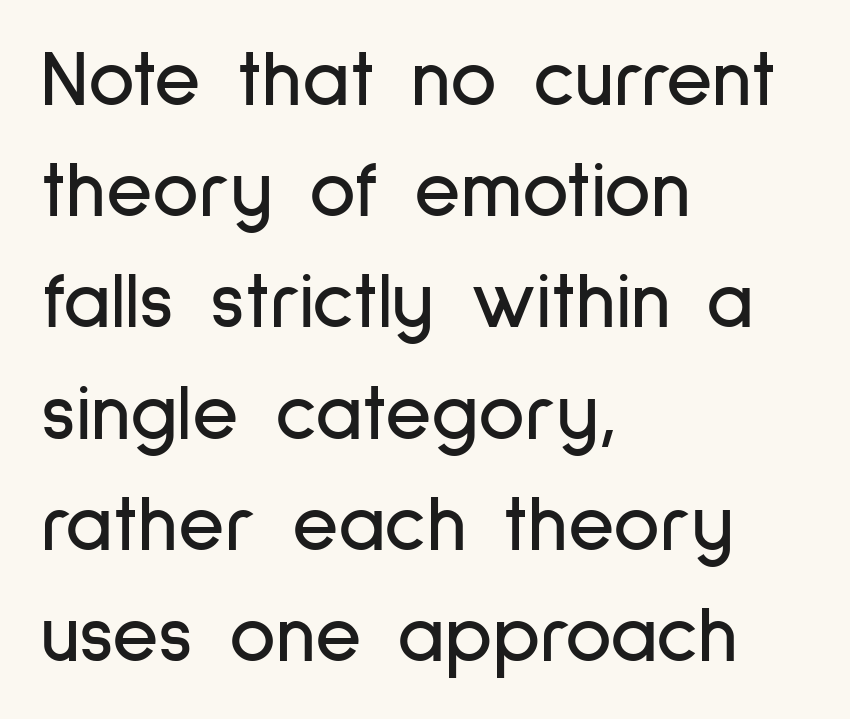
Q: Is the text italic (slanted)? A: No, it is upright.
Q: Is the typeface a serif or a sans-serif typeface? A: Sans-serif.
Q: Is the text underlined? A: No.
Q: How is the paragraph aligned? A: Left-aligned.
Q: Is the spacing between letters normal or unusually wide? A: Normal.
Q: Is the spacing between lines tight, normal or loose? A: Normal.
Q: Width (condensed, normal, or wide)? A: Condensed.
Q: Stroke contrast? A: Low.
Q: x-height? A: Medium.
Q: Monospaced? A: No.
